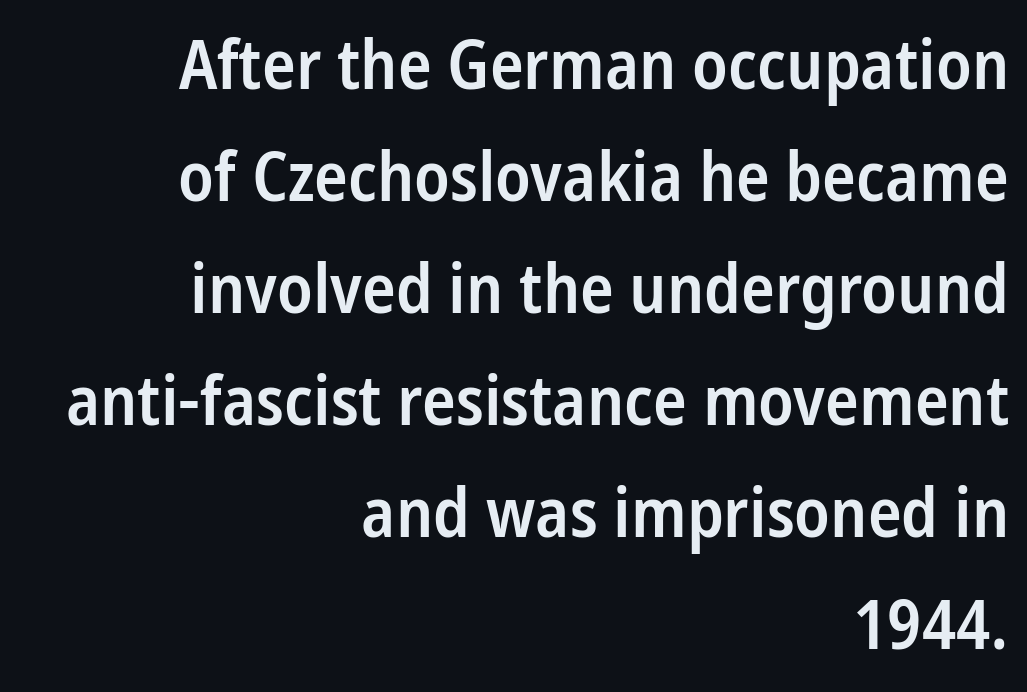
Classification — sans serif. Type without underlining. The passage shown stacks its lines at a standard gap. In terms of letterspacing, this is plain default setting. One-word summary of the alignment: right. These lines are rendered in a variable-pitch font.
